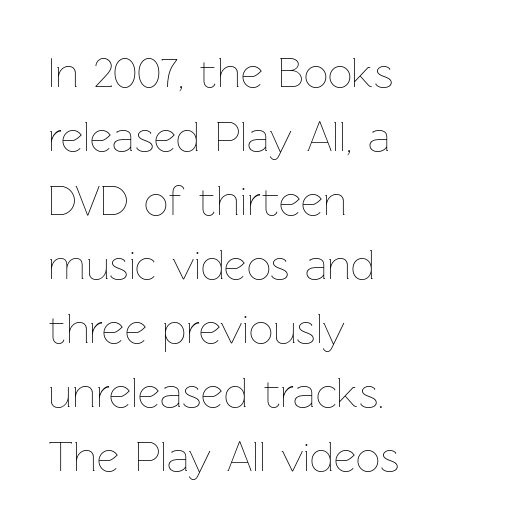
{"italic": "no", "bold": "no", "weight": "thin", "width": "normal", "stroke_contrast": "low", "x_height": "medium", "monospaced": "no", "underline": "no", "align": "left", "line_spacing": "normal", "line_spacing_ratio": 1.49, "letter_spacing": "normal", "letter_spacing_em": 0.0, "glyph_px": 43}
